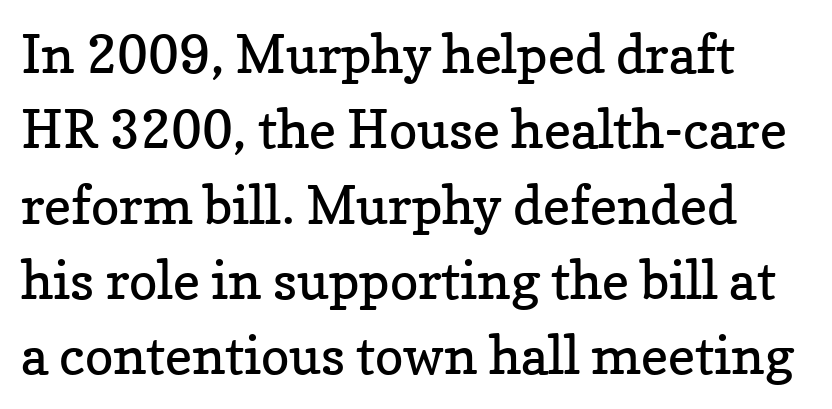
Q: Is the text bold? A: No.
Q: Is the text italic (slanted)? A: No, it is upright.
Q: Is the typeface a serif or a sans-serif typeface? A: Serif.
Q: Is the text underlined? A: No.
Q: Is the spacing between letters normal or unusually wide? A: Normal.
Q: Is the spacing between lines tight, normal or loose? A: Normal.
Q: Width (condensed, normal, or wide)? A: Normal.
Q: Stroke contrast? A: Low.
Q: x-height? A: Medium.
Q: Monospaced? A: No.
